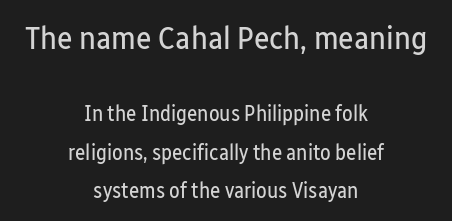
Q: Is the text bold? A: No.
Q: Is the text italic (slanted)? A: No, it is upright.
Q: Is the typeface a serif or a sans-serif typeface? A: Sans-serif.
Q: Is the text underlined? A: No.
Q: How is the paragraph aligned? A: Centered.
Q: Is the spacing between letters normal or unusually wide? A: Normal.
Q: Which block of text is set in a larger size, the first (top) or the second (bottom)? A: The first (top) one.
Q: Width (condensed, normal, or wide)? A: Condensed.
Q: Stroke contrast? A: Low.
Q: x-height? A: Medium.
Q: Monospaced? A: No.
